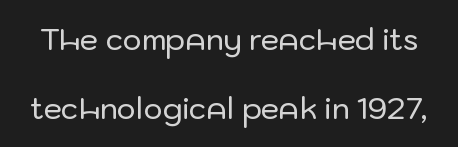
The image shows 29 px sans-serif type, upright; set loose line spacing (2.37x), normal letter spacing, not underlined; low stroke contrast and a medium x-height.
